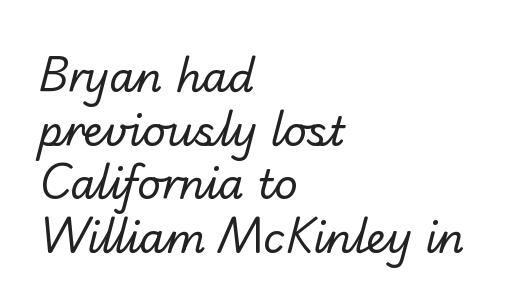
Q: Is the text bold? A: No.
Q: Is the typeface a serif or a sans-serif typeface? A: Sans-serif.
Q: Is the text underlined? A: No.
Q: How is the paragraph aligned? A: Left-aligned.
Q: Is the spacing between letters normal or unusually wide? A: Normal.
Q: Is the spacing between lines tight, normal or loose? A: Normal.
Q: Width (condensed, normal, or wide)? A: Normal.
Q: Stroke contrast? A: Low.
Q: x-height? A: Small.
Q: Monospaced? A: No.
